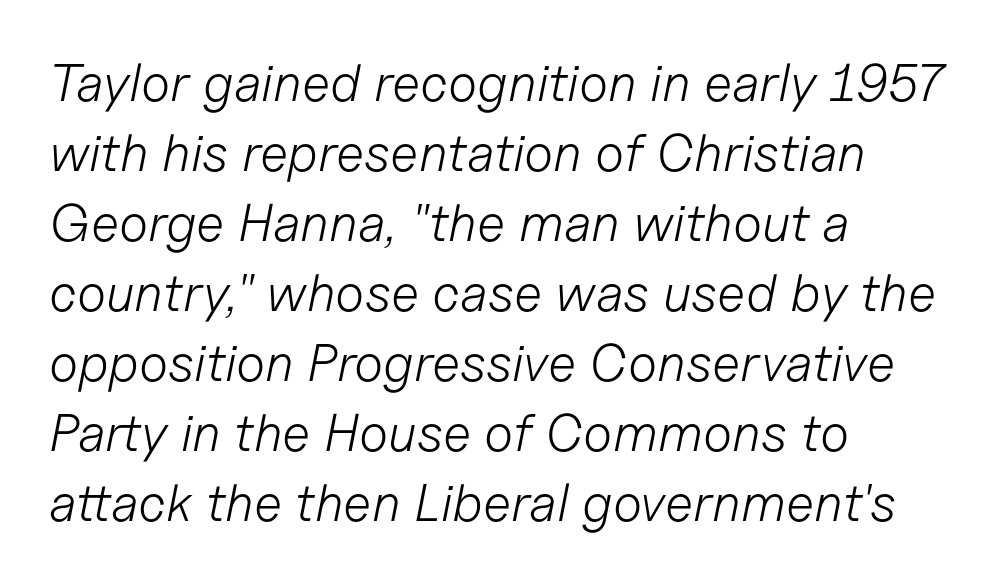
The image shows 53 px light type, italic (leaning right); set left-aligned, normal line spacing (1.32x), normal letter spacing, not underlined; low stroke contrast and a medium x-height.
